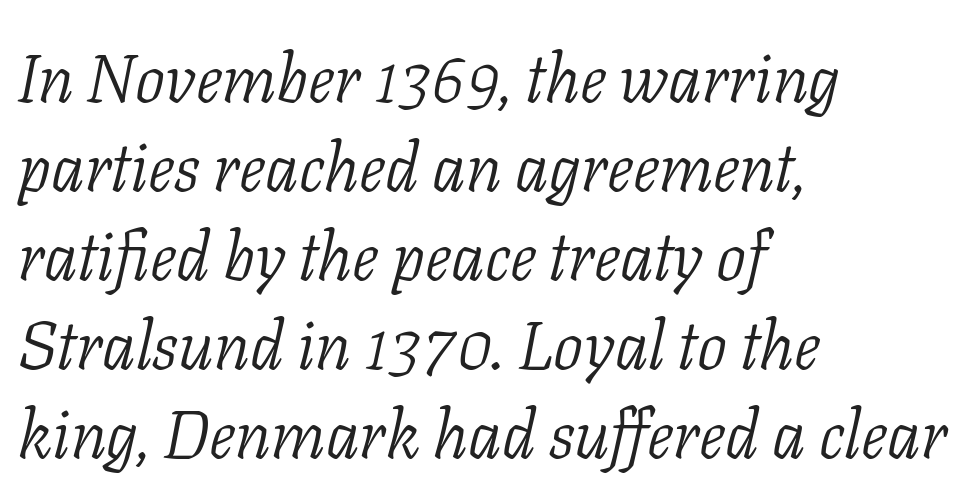
The image shows 67 px light serif type, italic (leaning right); set left-aligned, normal line spacing (1.33x), normal letter spacing, not underlined; low stroke contrast and a medium x-height.
